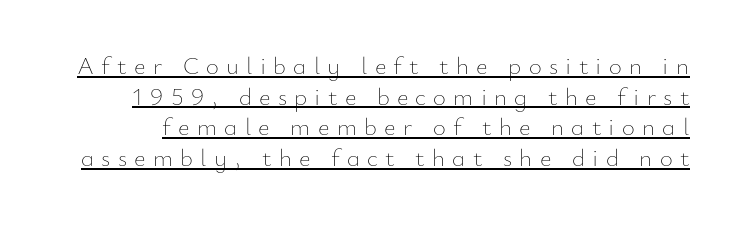
{"italic": "no", "bold": "no", "underline": "yes", "line_spacing_ratio": 1.23, "letter_spacing": "wide", "letter_spacing_em": 0.29, "glyph_px": 25}
